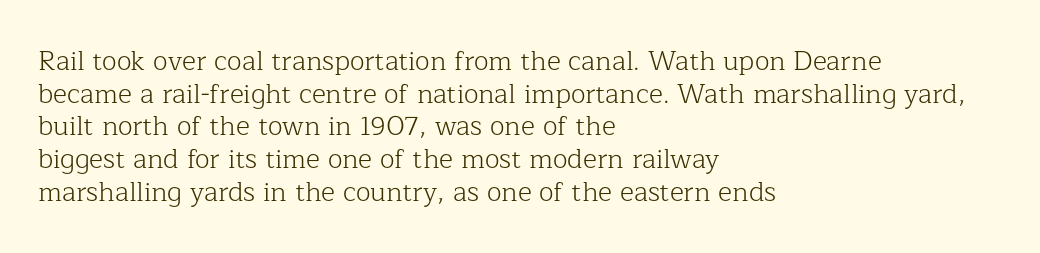
{"italic": "no", "bold": "no", "underline": "no", "align": "left", "line_spacing_ratio": 1.21, "letter_spacing": "normal", "letter_spacing_em": 0.0, "glyph_px": 27}
